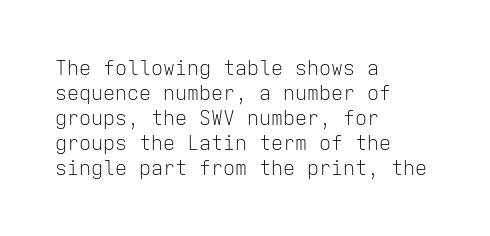
Underline: absent. These glyphs show unthickened strokes, regular width or finer. The leading is moderate, giving the passage an even texture. Upright lettering throughout.
